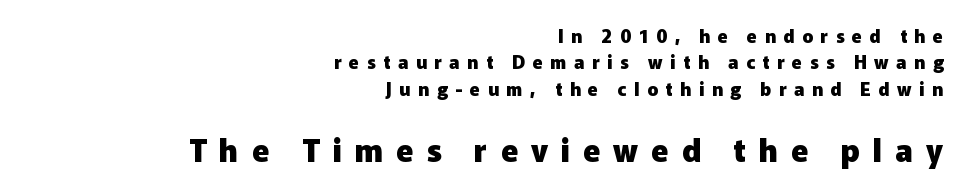
The image shows 31 px heavy sans-serif type, upright; set right-aligned, normal line spacing (1.47x), unusually wide letter spacing (+0.42 em), not underlined; the second (bottom) block is 1.72x larger; low stroke contrast and a medium x-height.
